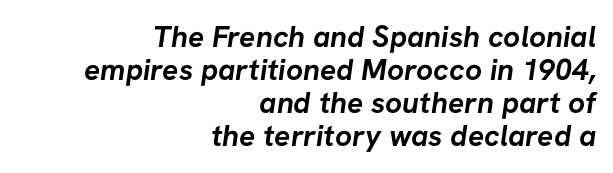
{"serif": "no", "bold": "yes", "weight": "semibold", "width": "normal", "stroke_contrast": "low", "x_height": "medium", "monospaced": "no", "underline": "no", "align": "right", "line_spacing": "tight", "line_spacing_ratio": 1.1, "letter_spacing": "normal", "letter_spacing_em": 0.0, "glyph_px": 30}
